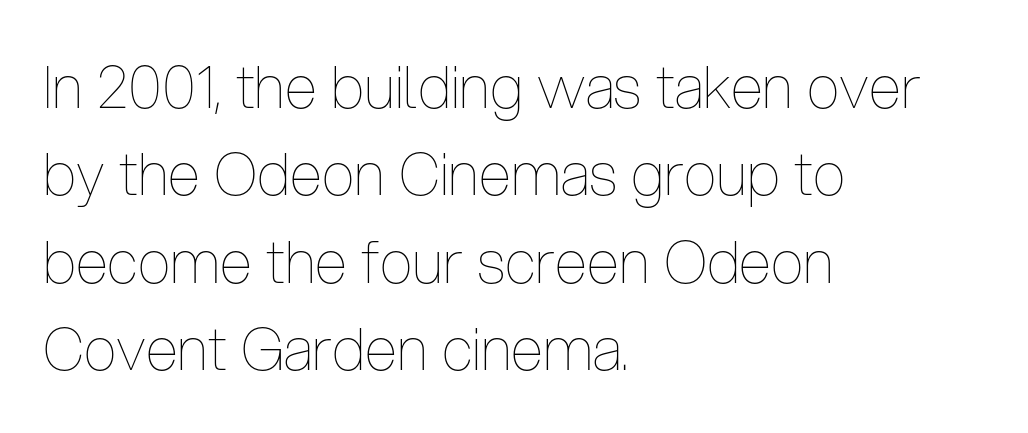
Q: Is the text bold? A: No.
Q: Is the text italic (slanted)? A: No, it is upright.
Q: Is the text underlined? A: No.
Q: How is the paragraph aligned? A: Left-aligned.
Q: Is the spacing between letters normal or unusually wide? A: Normal.
Q: Is the spacing between lines tight, normal or loose? A: Normal.
Q: Width (condensed, normal, or wide)? A: Condensed.
Q: Stroke contrast? A: Low.
Q: x-height? A: Medium.
Q: Monospaced? A: No.
